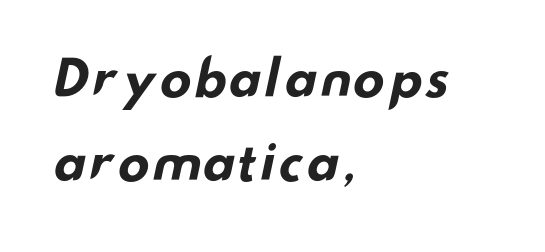
Q: Is the text bold? A: Yes.
Q: Is the typeface a serif or a sans-serif typeface? A: Sans-serif.
Q: Is the text underlined? A: No.
Q: How is the paragraph aligned? A: Left-aligned.
Q: Is the spacing between letters normal or unusually wide? A: Normal.
Q: Width (condensed, normal, or wide)? A: Wide.
Q: Stroke contrast? A: Low.
Q: x-height? A: Small.
Q: Monospaced? A: No.
